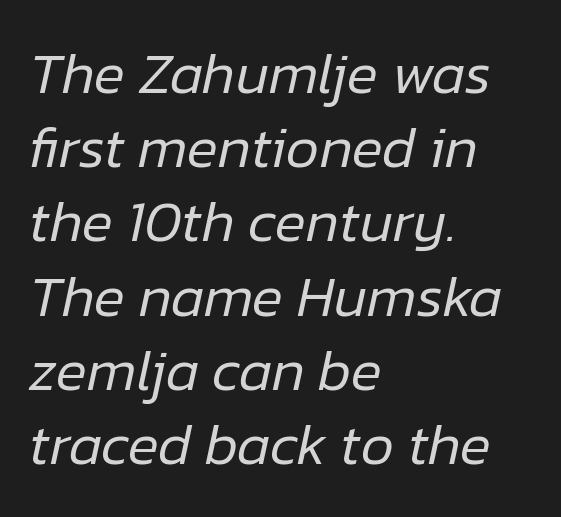
Q: Is the text bold? A: No.
Q: Is the text italic (slanted)? A: Yes, it leans right by about 12 degrees.
Q: Is the text underlined? A: No.
Q: How is the paragraph aligned? A: Left-aligned.
Q: Is the spacing between letters normal or unusually wide? A: Normal.
Q: Is the spacing between lines tight, normal or loose? A: Normal.
Q: Width (condensed, normal, or wide)? A: Normal.
Q: Stroke contrast? A: Low.
Q: x-height? A: Medium.
Q: Monospaced? A: No.
